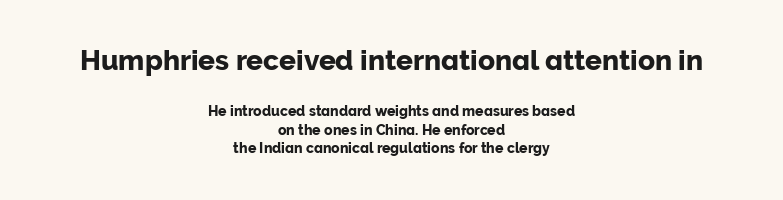
Neither beginnings nor endings align; midpoints do. This sample uses an upright cut, with every glyph sitting square on the baseline. Clear beneath every line of the passage. Look at the tracking — it's just the regular setting, nothing added. The block of text has a typical density, with ordinary space between rows. Looks like regular typesetting: each glyph gets only the width it needs.
